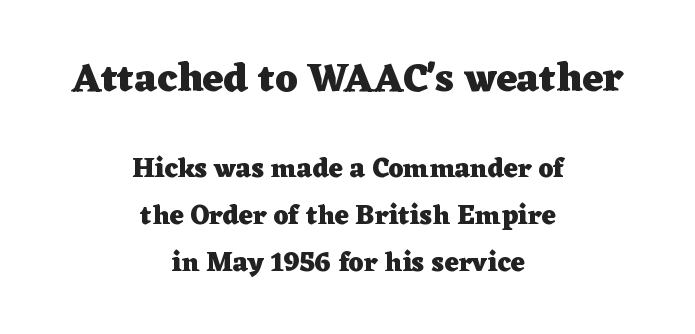
Q: Is the text bold? A: Yes.
Q: Is the text italic (slanted)? A: No, it is upright.
Q: Is the typeface a serif or a sans-serif typeface? A: Serif.
Q: Is the text underlined? A: No.
Q: How is the paragraph aligned? A: Centered.
Q: Is the spacing between letters normal or unusually wide? A: Normal.
Q: Which block of text is set in a larger size, the first (top) or the second (bottom)? A: The first (top) one.
Q: Width (condensed, normal, or wide)? A: Wide.
Q: Stroke contrast? A: Low.
Q: x-height? A: Medium.
Q: Monospaced? A: No.
